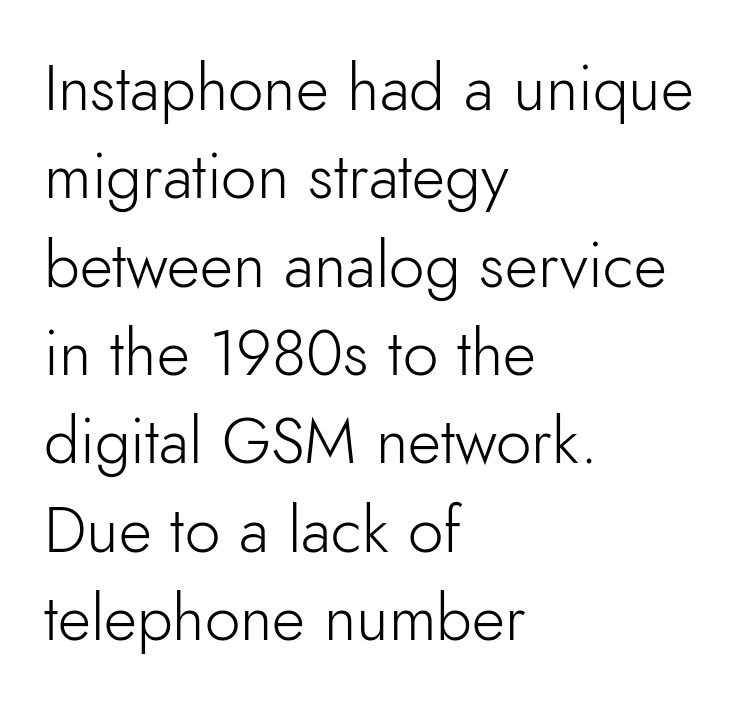
{"serif": "no", "italic": "no", "bold": "no", "weight": "light", "width": "normal", "stroke_contrast": "low", "x_height": "small", "monospaced": "no", "underline": "no", "align": "left", "line_spacing": "normal", "line_spacing_ratio": 1.38, "letter_spacing": "normal", "letter_spacing_em": 0.0, "glyph_px": 64}
